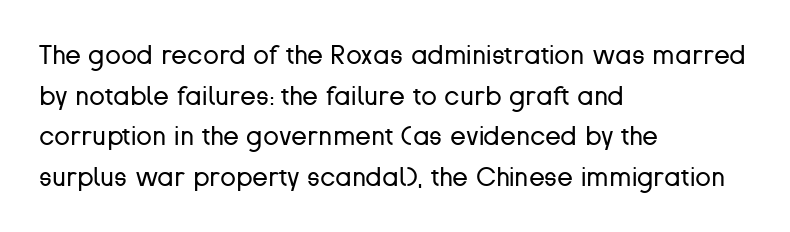
{"italic": "no", "bold": "no", "underline": "no", "align": "left", "line_spacing": "normal", "line_spacing_ratio": 1.56, "letter_spacing": "normal", "letter_spacing_em": 0.0, "glyph_px": 26}
